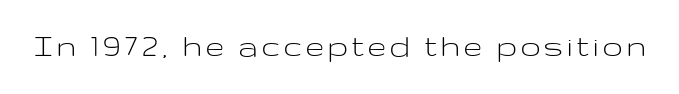
Q: Is the text bold? A: No.
Q: Is the text italic (slanted)? A: No, it is upright.
Q: Is the typeface a serif or a sans-serif typeface? A: Sans-serif.
Q: Is the text underlined? A: No.
Q: Width (condensed, normal, or wide)? A: Wide.
Q: Stroke contrast? A: Low.
Q: x-height? A: Medium.
Q: Monospaced? A: No.
